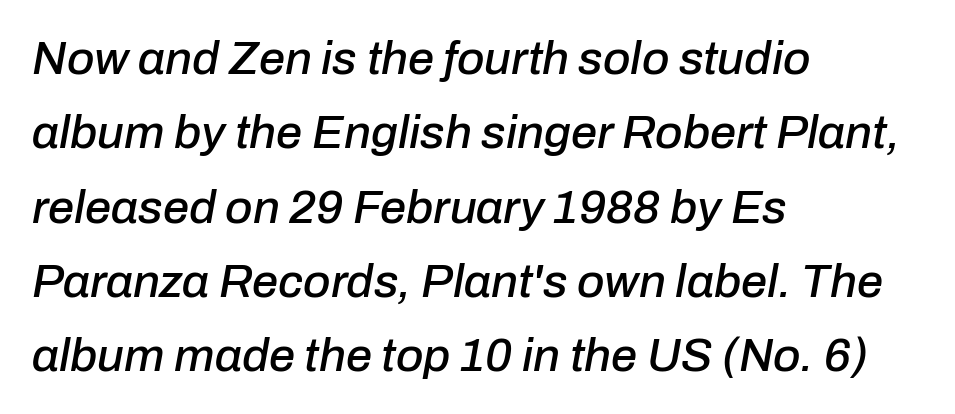
Q: Is the text italic (slanted)? A: Yes, it leans right by about 10 degrees.
Q: Is the text underlined? A: No.
Q: How is the paragraph aligned? A: Left-aligned.
Q: Is the spacing between letters normal or unusually wide? A: Normal.
Q: Is the spacing between lines tight, normal or loose? A: Normal.
Q: Width (condensed, normal, or wide)? A: Normal.
Q: Stroke contrast? A: Low.
Q: x-height? A: Medium.
Q: Monospaced? A: No.
